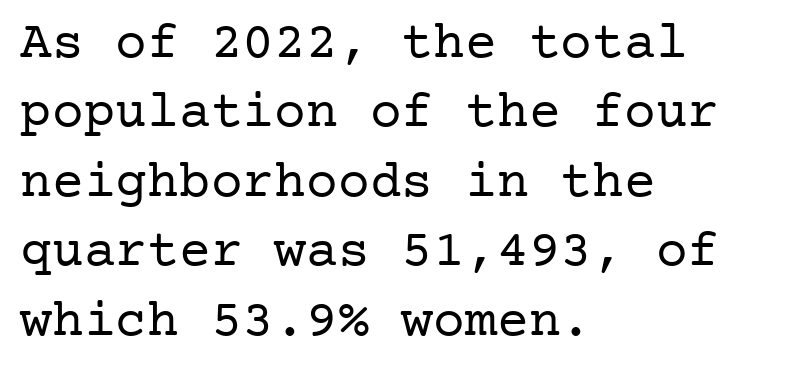
This sample uses an upright cut, with every glyph sitting square on the baseline. The font sits on the lighter half of the weight spectrum, regular included. Compared with typical body copy, the letter spacing here is the same. The typesetter chose a ragged-right arrangement here.
